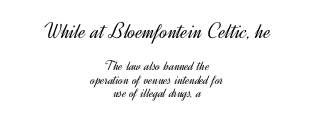
{"bold": "no", "underline": "no", "align": "center", "line_spacing": "tight", "line_spacing_ratio": 0.95, "letter_spacing": "normal", "letter_spacing_em": 0.0, "larger_block": "first", "size_ratio": 1.64, "glyph_px": 23}
